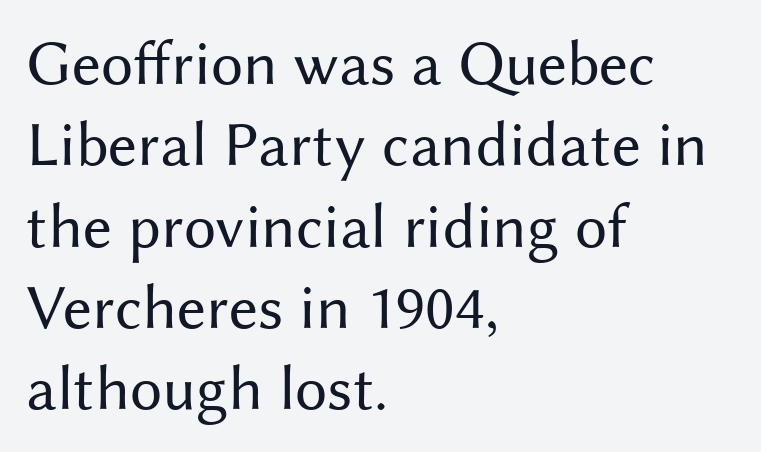
{"serif": "no", "italic": "no", "bold": "no", "weight": "regular", "width": "normal", "stroke_contrast": "medium", "x_height": "medium", "monospaced": "no", "underline": "no", "align": "left", "line_spacing": "normal", "line_spacing_ratio": 1.27, "letter_spacing": "normal", "letter_spacing_em": 0.0, "glyph_px": 64}
